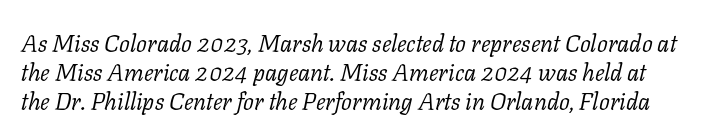
The font's italic variant was chosen for this text. The passage shown has conventional tracking throughout. Letters rest on an invisible, unmarked baseline. Vertical stems look standard width or narrower in stroke.
